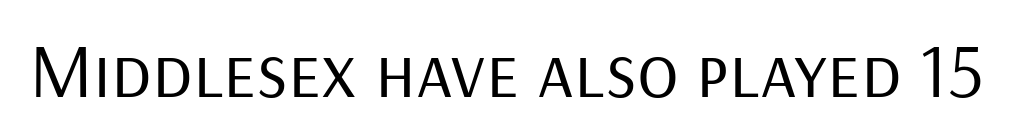
The typeface has the unassuming heft of standard copy or less. In terms of posture, this sample is upright. Students, note that the glyphs here touch the page at normal intervals. A clean baseline with only descenders dipping below it.
